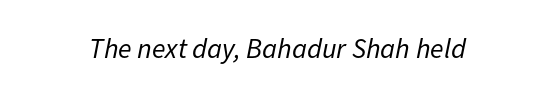
The image shows 28 px regular-weight type, italic (leaning right); set normal letter spacing, not underlined; low stroke contrast and a medium x-height.
